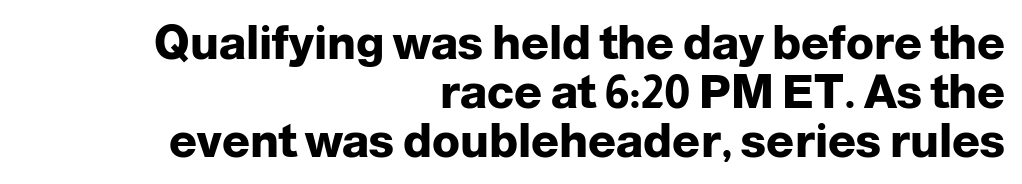
Q: Is the text bold? A: Yes.
Q: Is the text italic (slanted)? A: No, it is upright.
Q: Is the typeface a serif or a sans-serif typeface? A: Sans-serif.
Q: Is the text underlined? A: No.
Q: How is the paragraph aligned? A: Right-aligned.
Q: Is the spacing between letters normal or unusually wide? A: Normal.
Q: Is the spacing between lines tight, normal or loose? A: Tight.
Q: Width (condensed, normal, or wide)? A: Normal.
Q: Stroke contrast? A: Low.
Q: x-height? A: Medium.
Q: Monospaced? A: No.
